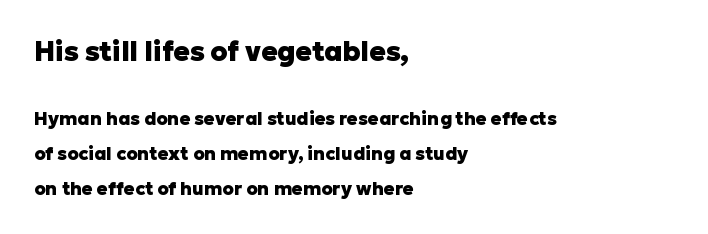
The image shows 27 px bold type, upright; set left-aligned, loose line spacing (1.92x), normal letter spacing, not underlined; the first (top) block is 1.5x larger.
